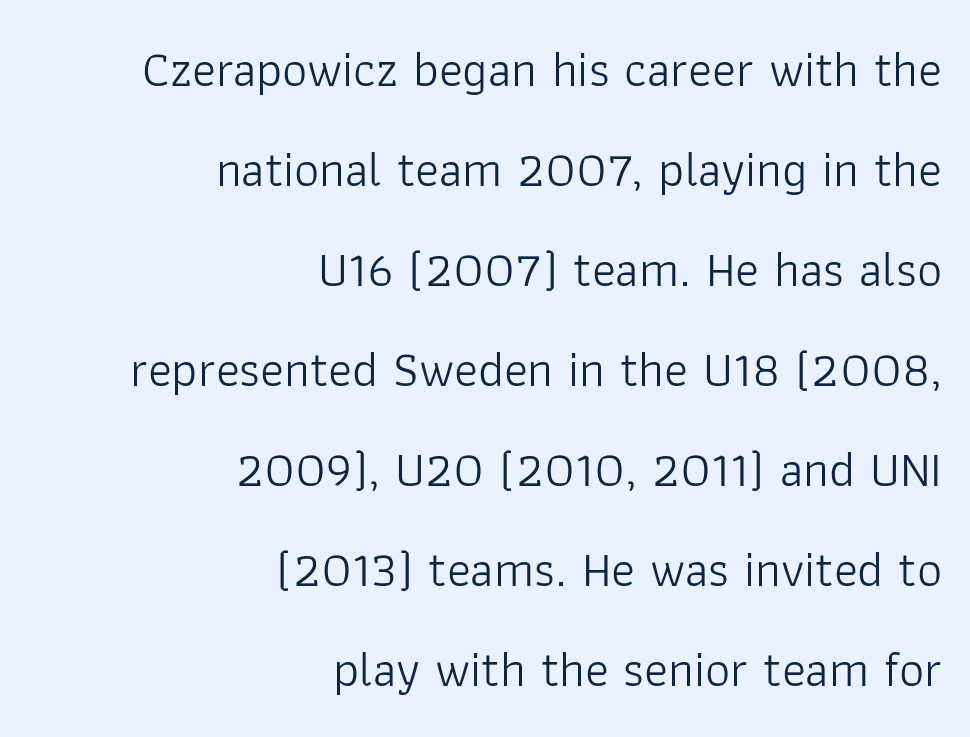
{"serif": "no", "italic": "no", "bold": "no", "weight": "light", "width": "normal", "stroke_contrast": "low", "x_height": "medium", "monospaced": "no", "underline": "no", "align": "right", "line_spacing": "loose", "line_spacing_ratio": 2.0, "letter_spacing": "normal", "letter_spacing_em": 0.0, "glyph_px": 50}
